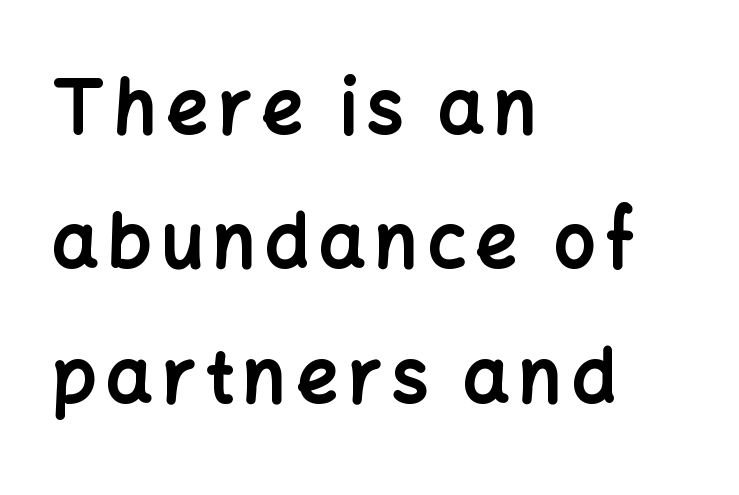
The image shows 73 px bold sans-serif type, upright; set left-aligned, line spacing 1.84x, not underlined; low stroke contrast and a medium x-height.
